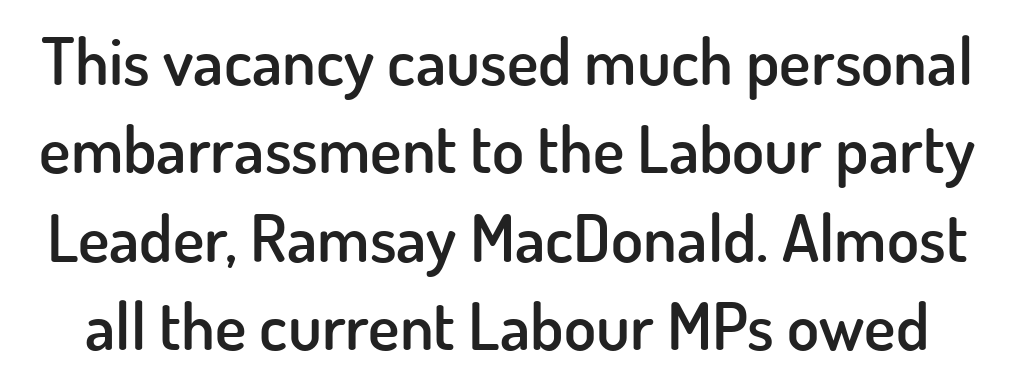
{"serif": "no", "italic": "no", "bold": "semi", "weight": "semibold", "width": "normal", "stroke_contrast": "low", "x_height": "small", "monospaced": "no", "underline": "no", "line_spacing": "normal", "line_spacing_ratio": 1.34, "letter_spacing": "normal", "letter_spacing_em": 0.0, "glyph_px": 66}
